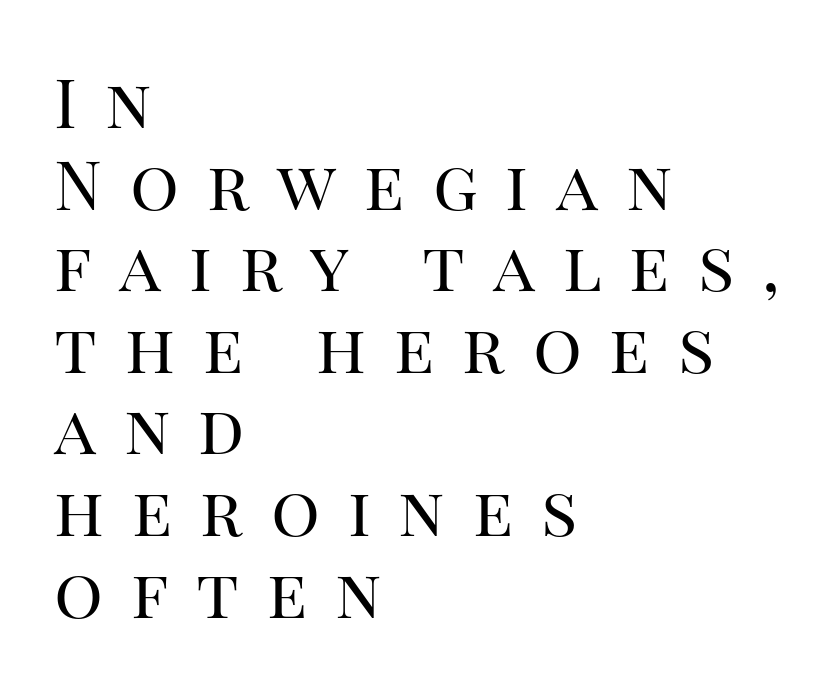
{"serif": "yes", "italic": "no", "bold": "no", "weight": "regular", "width": "normal", "stroke_contrast": "high", "x_height": "large", "monospaced": "no", "underline": "no", "align": "left", "line_spacing_ratio": 1.2, "letter_spacing": "wide", "letter_spacing_em": 0.41, "glyph_px": 68}
